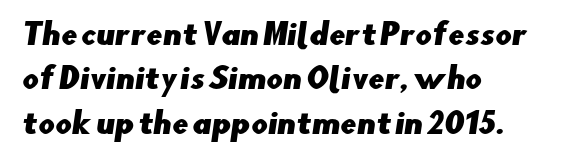
{"serif": "no", "width": "normal", "stroke_contrast": "low", "x_height": "small", "monospaced": "no", "underline": "no", "align": "left", "line_spacing": "normal", "line_spacing_ratio": 1.53, "letter_spacing": "normal", "letter_spacing_em": 0.0, "glyph_px": 29}
